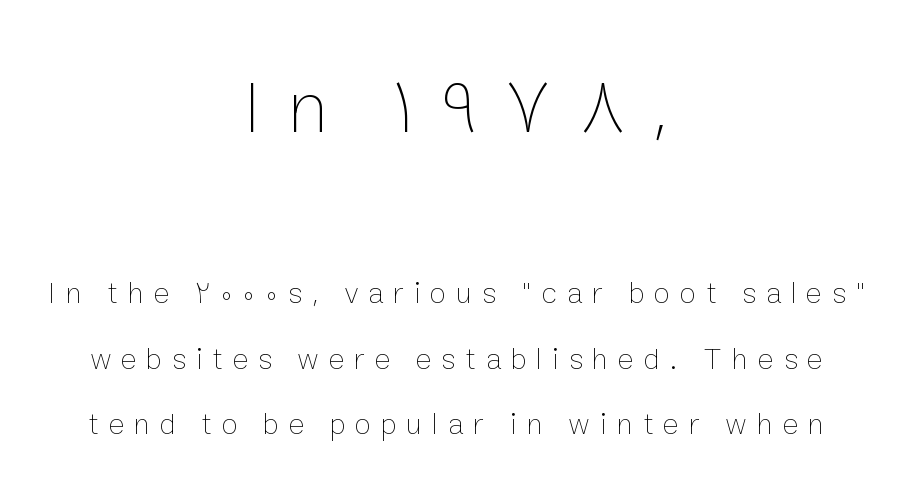
Q: Is the text bold? A: No.
Q: Is the text italic (slanted)? A: No, it is upright.
Q: Is the text underlined? A: No.
Q: How is the paragraph aligned? A: Centered.
Q: Is the spacing between letters normal or unusually wide? A: Unusually wide.
Q: Is the spacing between lines tight, normal or loose? A: Loose.
Q: Which block of text is set in a larger size, the first (top) or the second (bottom)? A: The first (top) one.
Q: Width (condensed, normal, or wide)? A: Normal.
Q: Stroke contrast? A: Low.
Q: x-height? A: Medium.
Q: Monospaced? A: No.
